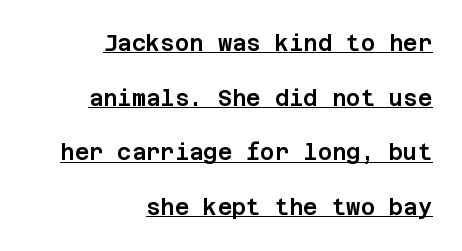
{"italic": "no", "underline": "yes", "align": "right", "line_spacing": "loose", "line_spacing_ratio": 2.48, "letter_spacing": "normal", "letter_spacing_em": 0.0, "glyph_px": 22}
